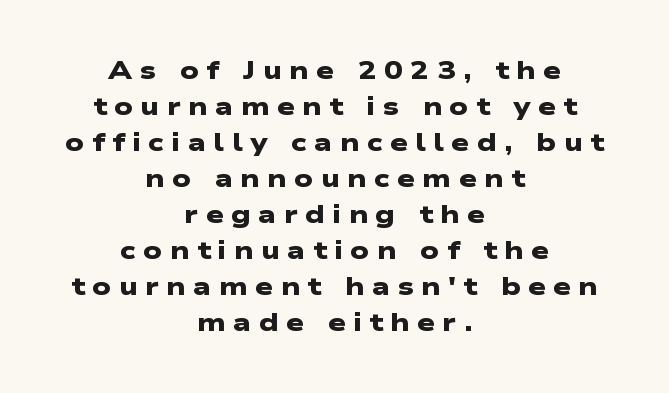
{"bold": "yes", "underline": "no", "align": "center", "line_spacing": "normal", "line_spacing_ratio": 1.44, "letter_spacing": "wide", "letter_spacing_em": 0.3, "glyph_px": 25}
